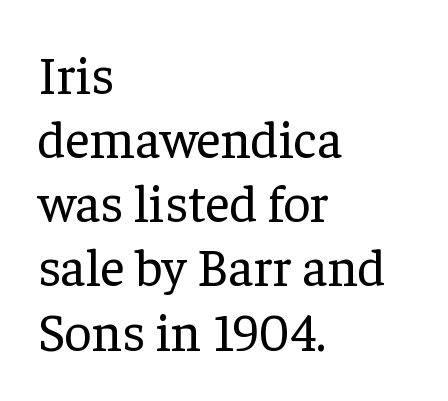
Q: Is the text bold? A: No.
Q: Is the text italic (slanted)? A: No, it is upright.
Q: Is the typeface a serif or a sans-serif typeface? A: Serif.
Q: Is the text underlined? A: No.
Q: How is the paragraph aligned? A: Left-aligned.
Q: Is the spacing between letters normal or unusually wide? A: Normal.
Q: Width (condensed, normal, or wide)? A: Normal.
Q: Stroke contrast? A: Low.
Q: x-height? A: Medium.
Q: Monospaced? A: No.
